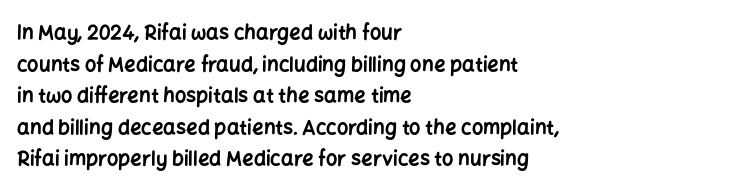
The image shows 20 px bold type, upright; set left-aligned, normal line spacing (1.58x), normal letter spacing, not underlined.
